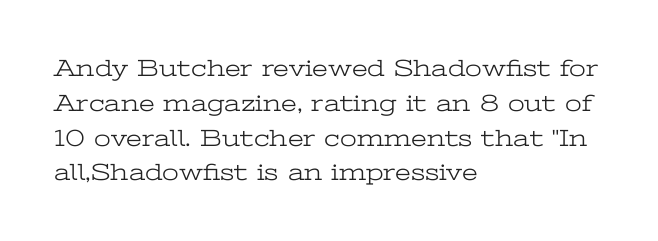
Summary of weight: not heavy and not bold. The passage shown stacks its lines at a standard gap. Upright lettering throughout. Tracking value appears to be zero — textbook default spacing.
